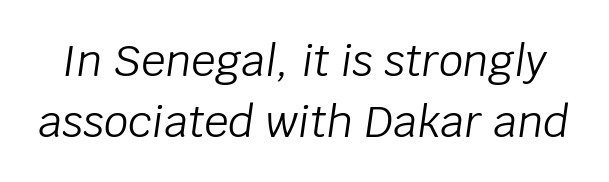
Spacing verdict: proportional, widths tailored to each character. The passage shown stacks its lines at a standard gap. Each stroke keeps to a modest, everyday thickness or less. The rendering applies a slant to the glyphs.
